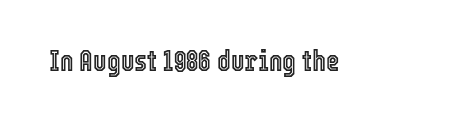
Looks like regular typesetting: each glyph gets only the width it needs. Is there any slant? The stems are plumb. Glance below the letters and you will spot only blank space. Tracking value appears to be zero — textbook default spacing.
